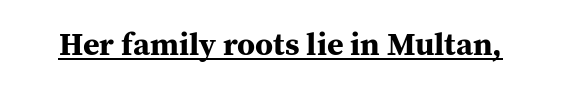
The image shows 32 px bold serif type, upright; set normal letter spacing, underlined; medium stroke contrast and a medium x-height.
